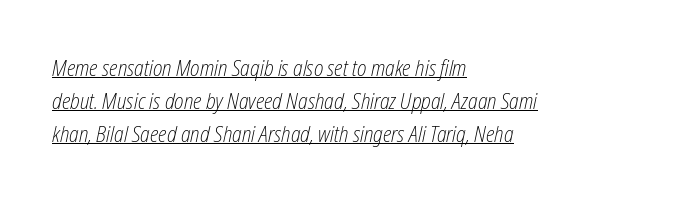
Q: Is the text bold? A: No.
Q: Is the text italic (slanted)? A: Yes, it leans right by about 12 degrees.
Q: Is the text underlined? A: Yes.
Q: How is the paragraph aligned? A: Left-aligned.
Q: Is the spacing between letters normal or unusually wide? A: Normal.
Q: Is the spacing between lines tight, normal or loose? A: Normal.
